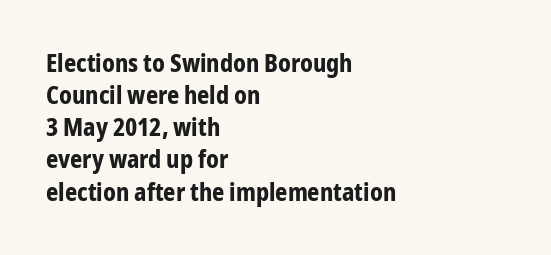
Q: Is the text bold? A: Yes.
Q: Is the text italic (slanted)? A: No, it is upright.
Q: Is the text underlined? A: No.
Q: How is the paragraph aligned? A: Left-aligned.
Q: Is the spacing between letters normal or unusually wide? A: Normal.
Q: Is the spacing between lines tight, normal or loose? A: Normal.
